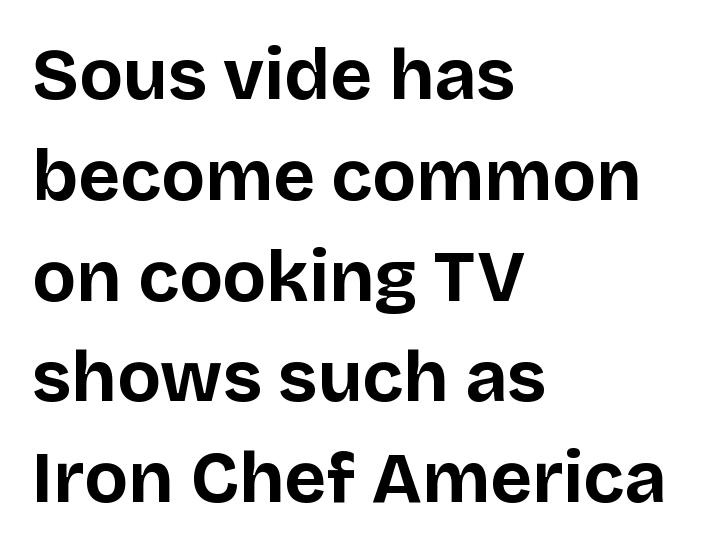
{"serif": "no", "italic": "no", "bold": "yes", "weight": "bold", "width": "normal", "stroke_contrast": "low", "x_height": "large", "monospaced": "no", "underline": "no", "align": "left", "line_spacing": "normal", "line_spacing_ratio": 1.4, "letter_spacing": "normal", "letter_spacing_em": 0.0, "glyph_px": 72}
